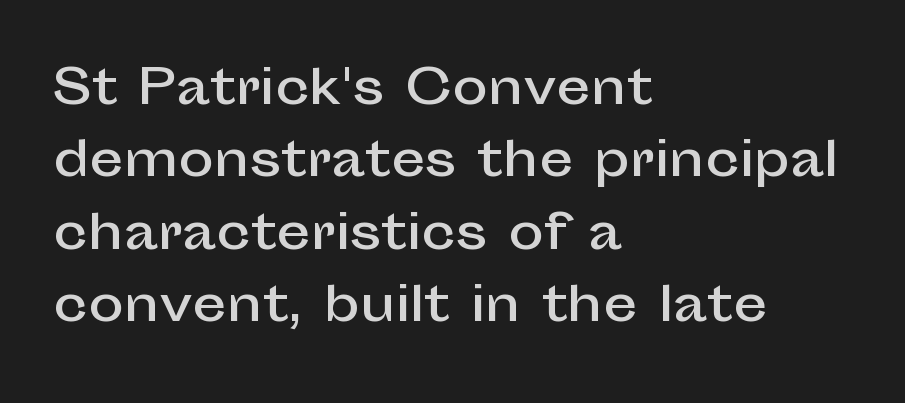
The image shows 48 px sans-serif type, upright; set left-aligned, normal line spacing (1.51x), normal letter spacing, not underlined; low stroke contrast and a medium x-height.
